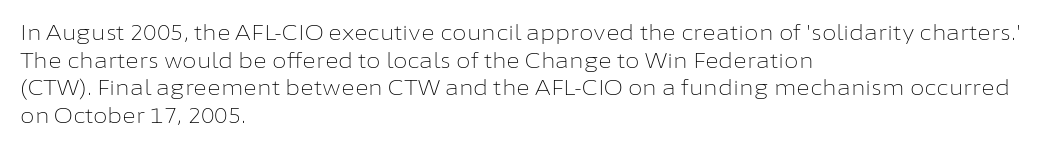
Every stem runs plumb, perpendicular to the baseline. Leftover space on each line is placed entirely after the last word. Check the space under the baseline: it is left empty. This reads as an unemphasized weight, regular at the heaviest. Caption: standard tracking, unaltered.
